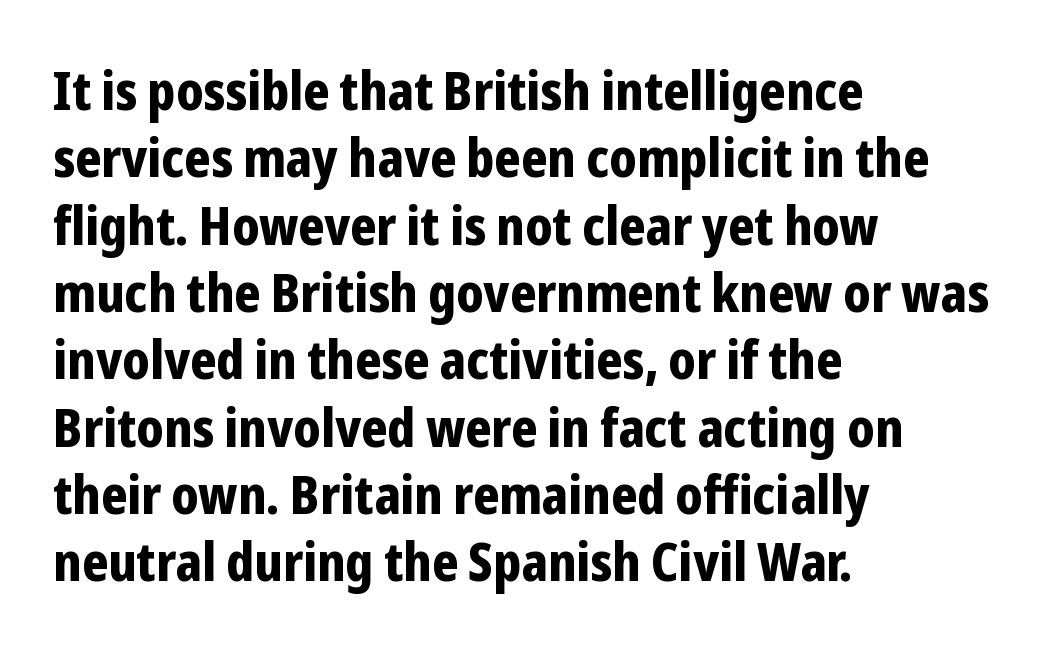
Q: Is the text bold? A: Yes.
Q: Is the text italic (slanted)? A: No, it is upright.
Q: Is the typeface a serif or a sans-serif typeface? A: Sans-serif.
Q: Is the text underlined? A: No.
Q: How is the paragraph aligned? A: Left-aligned.
Q: Is the spacing between letters normal or unusually wide? A: Normal.
Q: Is the spacing between lines tight, normal or loose? A: Normal.
Q: Width (condensed, normal, or wide)? A: Condensed.
Q: Stroke contrast? A: Low.
Q: x-height? A: Medium.
Q: Monospaced? A: No.
